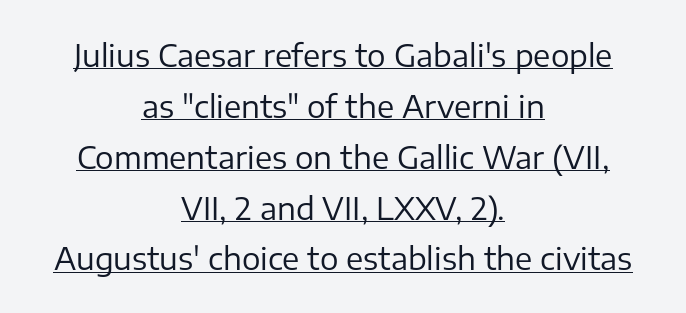
Q: Is the text bold? A: No.
Q: Is the text italic (slanted)? A: No, it is upright.
Q: Is the typeface a serif or a sans-serif typeface? A: Sans-serif.
Q: Is the text underlined? A: Yes.
Q: How is the paragraph aligned? A: Centered.
Q: Is the spacing between letters normal or unusually wide? A: Normal.
Q: Is the spacing between lines tight, normal or loose? A: Normal.
Q: Width (condensed, normal, or wide)? A: Normal.
Q: Stroke contrast? A: Low.
Q: x-height? A: Medium.
Q: Monospaced? A: No.
